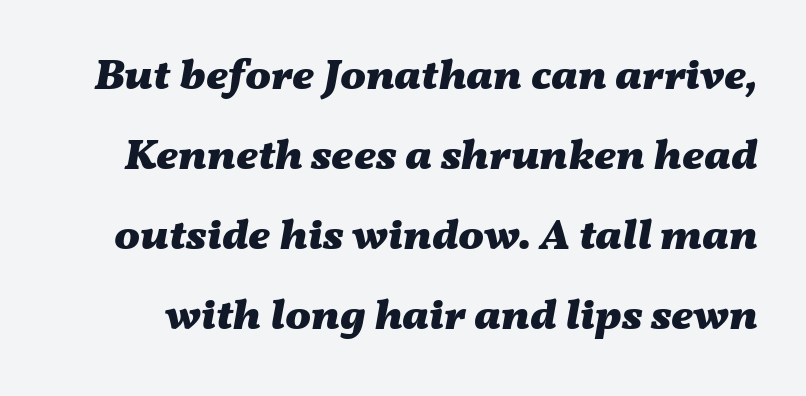
Type without underlining. The typography opts for an oblique posture over an upright one. The rendering uses a bold face; every stroke is thick and dark. The tracking reads as untouched default to a designer's eye. Here the designer chose a conventional face with non-uniform glyph widths.
